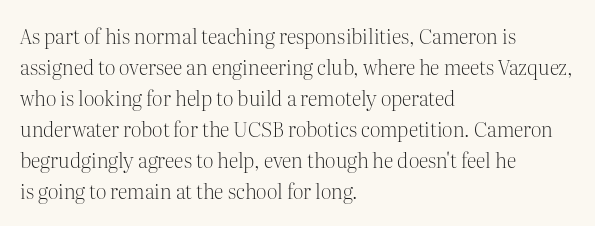
The face looks like a standard text weight, possibly lighter. The type is set solid horizontally, with unmodified tracking. The lettering stays uniformly vertical, giving the passage a roman look. Leading: standard. Casual observation: everything's shoved over to the left.
